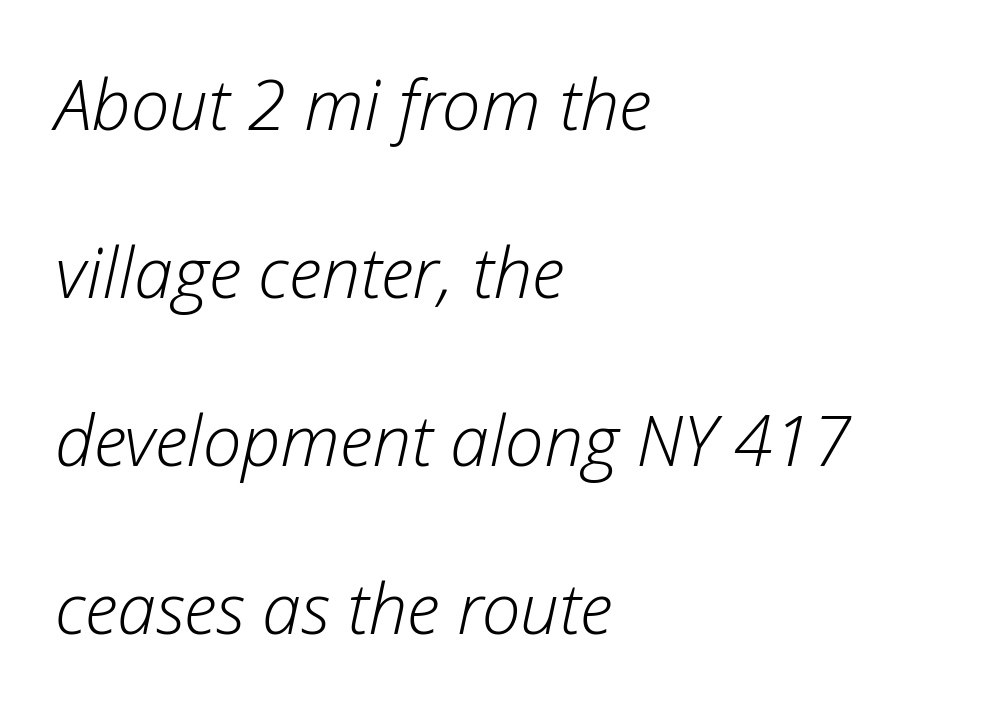
The image shows 70 px light type, italic (leaning right); set left-aligned, loose line spacing (2.4x), normal letter spacing, not underlined; low stroke contrast and a medium x-height.
